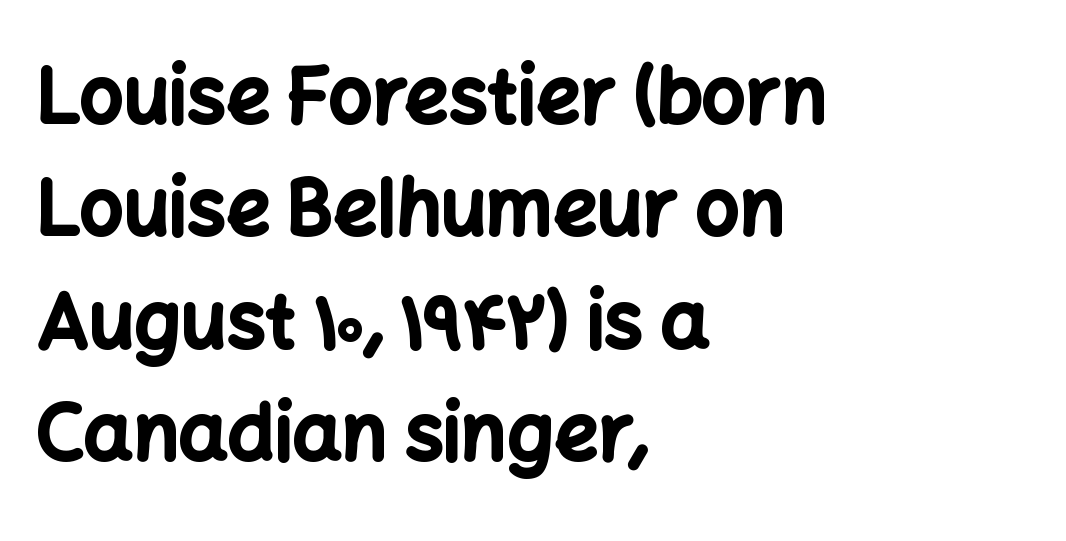
Note the varied advance widths — an 'i' is clearly narrower than an 'm'. Each new line begins a customary step beneath the previous one. What kind of face is this? One without serifs — a sans. Is the type bold? Yes — the strokes are clearly thick and heavy. Unlike italic type, these characters show no tilt at all. What stands out about the letter spacing? Nothing — it is the standard amount.
